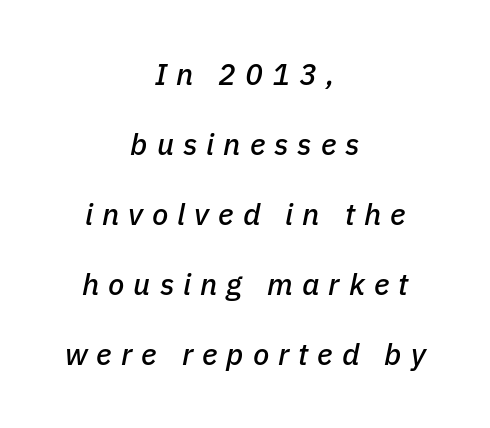
The image shows 30 px text type, italic (leaning right); set centered, loose line spacing (2.33x), unusually wide letter spacing (+0.3 em), not underlined; low stroke contrast and a medium x-height.
